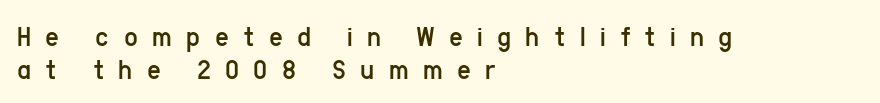
{"serif": "no", "italic": "no", "bold": "no", "weight": "regular", "width": "condensed", "stroke_contrast": "low", "x_height": "medium", "monospaced": "no", "underline": "no", "align": "left", "line_spacing": "tight", "line_spacing_ratio": 1.1, "letter_spacing": "wide", "letter_spacing_em": 0.48, "glyph_px": 30}
